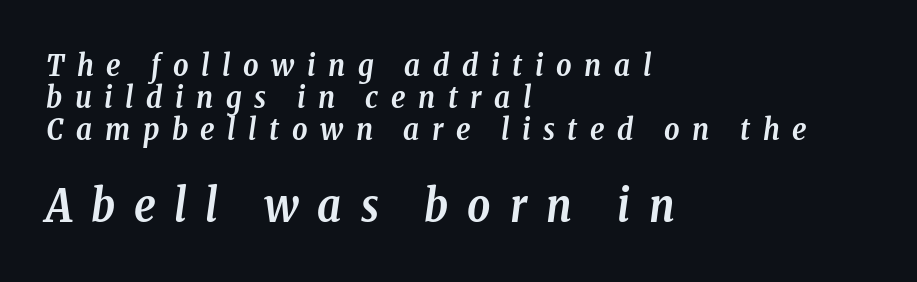
Q: Is the text bold? A: Yes.
Q: Is the text italic (slanted)? A: Yes, it leans right by about 8 degrees.
Q: Is the typeface a serif or a sans-serif typeface? A: Serif.
Q: Is the text underlined? A: No.
Q: How is the paragraph aligned? A: Left-aligned.
Q: Is the spacing between letters normal or unusually wide? A: Unusually wide.
Q: Is the spacing between lines tight, normal or loose? A: Tight.
Q: Which block of text is set in a larger size, the first (top) or the second (bottom)? A: The second (bottom) one.
Q: Width (condensed, normal, or wide)? A: Condensed.
Q: Stroke contrast? A: Low.
Q: x-height? A: Medium.
Q: Monospaced? A: No.
